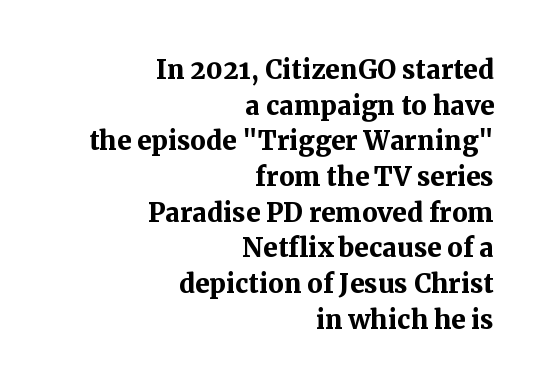
Q: Is the text bold? A: Yes.
Q: Is the text italic (slanted)? A: No, it is upright.
Q: Is the typeface a serif or a sans-serif typeface? A: Serif.
Q: Is the text underlined? A: No.
Q: How is the paragraph aligned? A: Right-aligned.
Q: Is the spacing between letters normal or unusually wide? A: Normal.
Q: Is the spacing between lines tight, normal or loose? A: Tight.
Q: Width (condensed, normal, or wide)? A: Normal.
Q: Stroke contrast? A: Medium.
Q: x-height? A: Medium.
Q: Monospaced? A: No.
